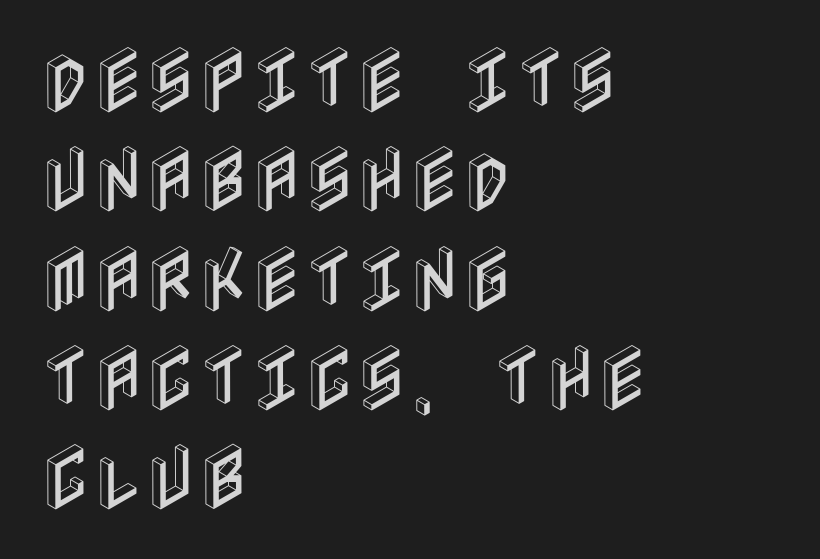
{"italic": "no", "width": "condensed", "x_height": "large", "underline": "no", "align": "left", "line_spacing": "normal", "line_spacing_ratio": 1.38, "letter_spacing": "normal", "letter_spacing_em": 0.0, "glyph_px": 72}
